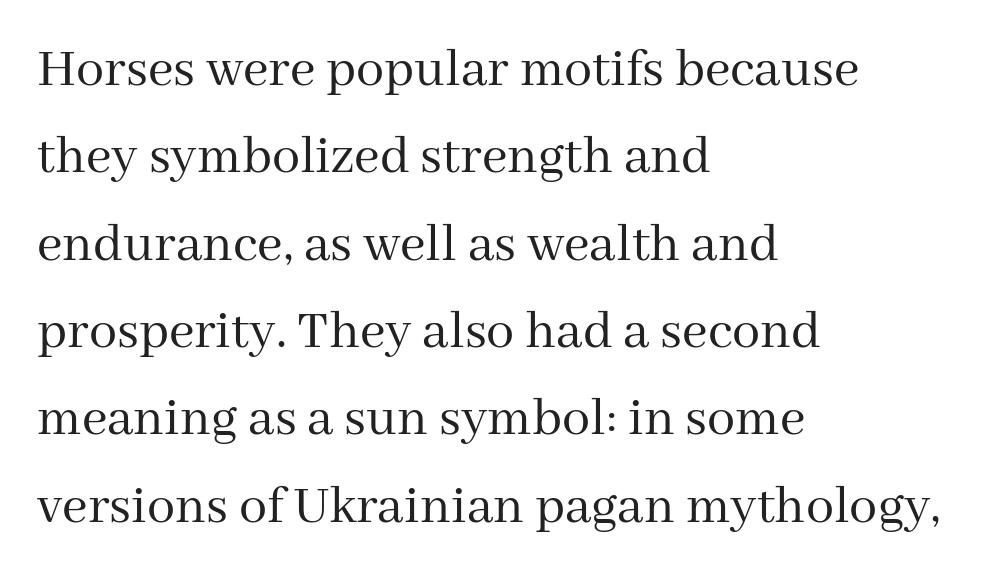
{"serif": "yes", "italic": "no", "bold": "no", "weight": "regular", "width": "normal", "stroke_contrast": "medium", "x_height": "medium", "monospaced": "no", "underline": "no", "align": "left", "line_spacing": "normal", "line_spacing_ratio": 1.56, "letter_spacing": "normal", "letter_spacing_em": 0.0, "glyph_px": 56}
